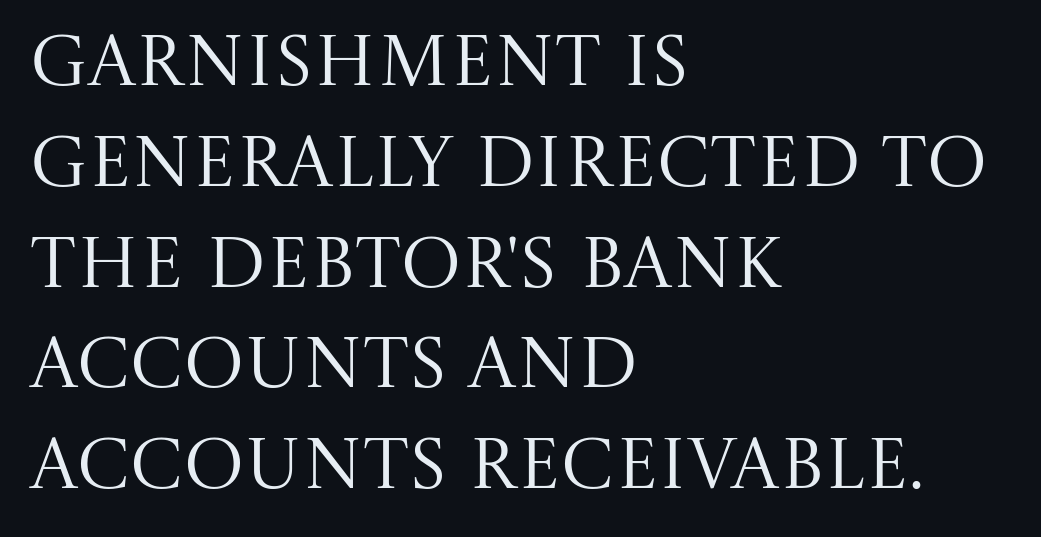
{"serif": "yes", "italic": "no", "bold": "no", "weight": "regular", "width": "normal", "stroke_contrast": "medium", "x_height": "large", "monospaced": "no", "underline": "no", "align": "left", "line_spacing": "normal", "line_spacing_ratio": 1.4, "letter_spacing": "normal", "letter_spacing_em": 0.0, "glyph_px": 72}
